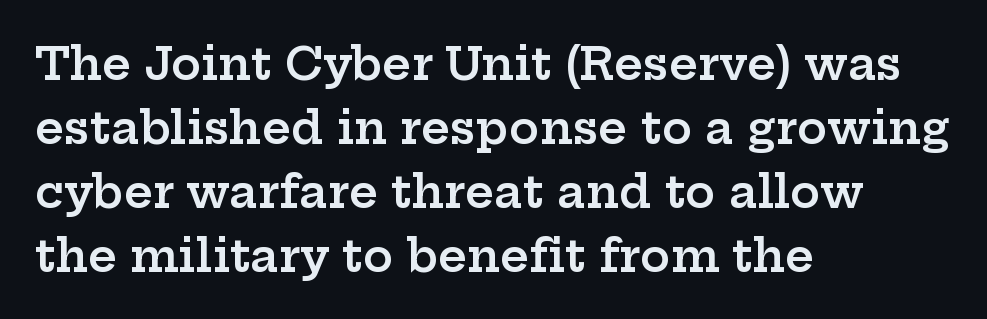
Q: Is the text bold? A: Semi-bold.
Q: Is the text italic (slanted)? A: No, it is upright.
Q: Is the typeface a serif or a sans-serif typeface? A: Serif.
Q: Is the text underlined? A: No.
Q: How is the paragraph aligned? A: Left-aligned.
Q: Is the spacing between letters normal or unusually wide? A: Normal.
Q: Is the spacing between lines tight, normal or loose? A: Normal.
Q: Width (condensed, normal, or wide)? A: Wide.
Q: Stroke contrast? A: Low.
Q: x-height? A: Medium.
Q: Monospaced? A: No.
